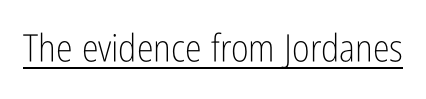
Every character sits straight up, as roman type does. A continuous stroke trails under the words, as in a hyperlink. Stroke mass is kept to a normal reading level or below. Look at the bottom of the vertical strokes: they stop flat, with no serifs. This sample has the flowing, uneven cadence of proportional lettering.
